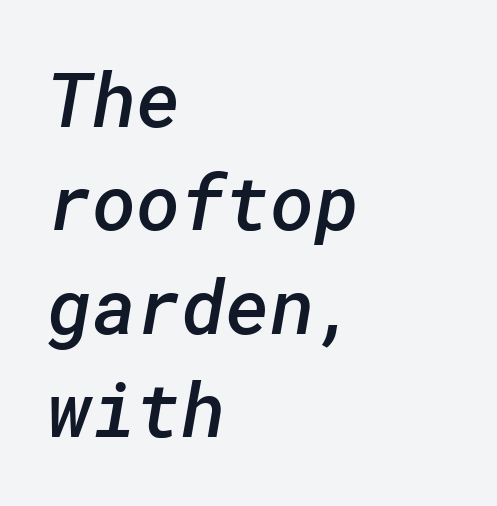
{"serif": "no", "bold": "semi", "weight": "semibold", "width": "normal", "stroke_contrast": "low", "x_height": "medium", "underline": "no", "align": "left", "line_spacing": "normal", "line_spacing_ratio": 1.36, "letter_spacing": "normal", "letter_spacing_em": 0.0, "glyph_px": 76}
